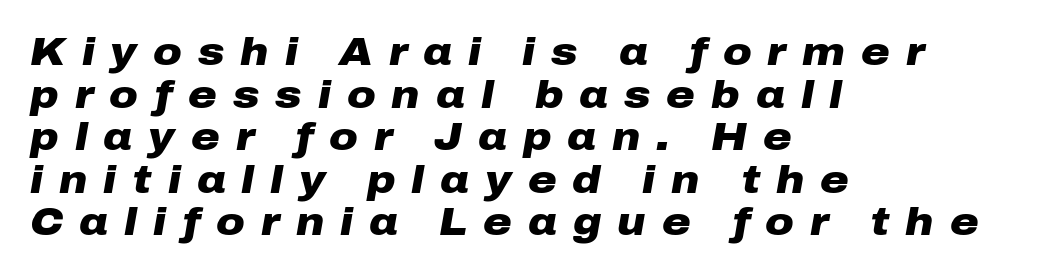
Quick note: interline space is minimal. The letters are slanted; this is an italic face. In CSS terms this would be text-align: left. Plain, unruled lines of type.
